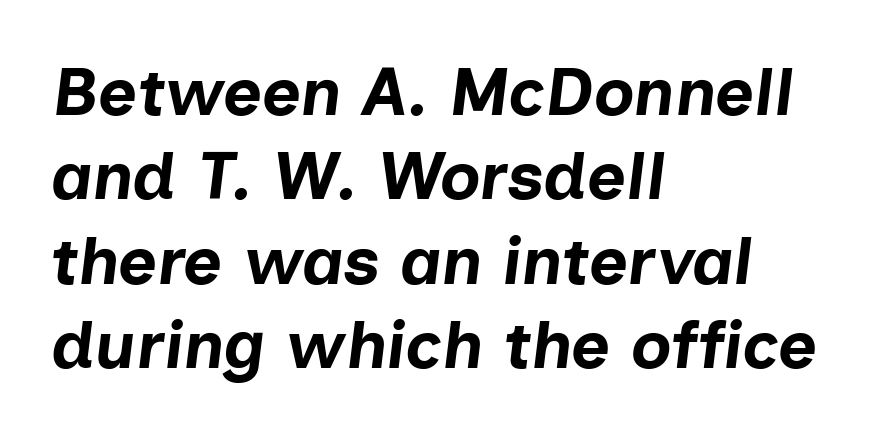
Q: Is the text bold? A: Yes.
Q: Is the text italic (slanted)? A: Yes, it leans right by about 7 degrees.
Q: Is the text underlined? A: No.
Q: How is the paragraph aligned? A: Left-aligned.
Q: Is the spacing between letters normal or unusually wide? A: Normal.
Q: Is the spacing between lines tight, normal or loose? A: Normal.
Q: Width (condensed, normal, or wide)? A: Normal.
Q: Stroke contrast? A: Low.
Q: x-height? A: Medium.
Q: Monospaced? A: No.
